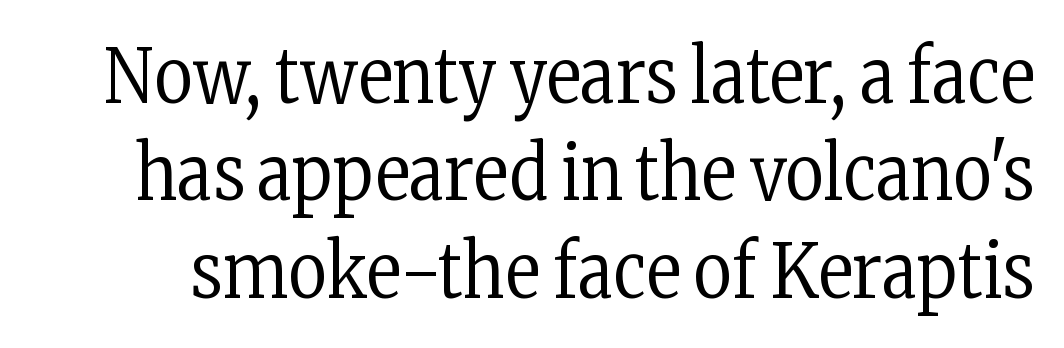
Q: Is the text bold? A: No.
Q: Is the text italic (slanted)? A: No, it is upright.
Q: Is the typeface a serif or a sans-serif typeface? A: Serif.
Q: Is the text underlined? A: No.
Q: Is the spacing between letters normal or unusually wide? A: Normal.
Q: Is the spacing between lines tight, normal or loose? A: Normal.
Q: Width (condensed, normal, or wide)? A: Condensed.
Q: Stroke contrast? A: Low.
Q: x-height? A: Medium.
Q: Monospaced? A: No.
